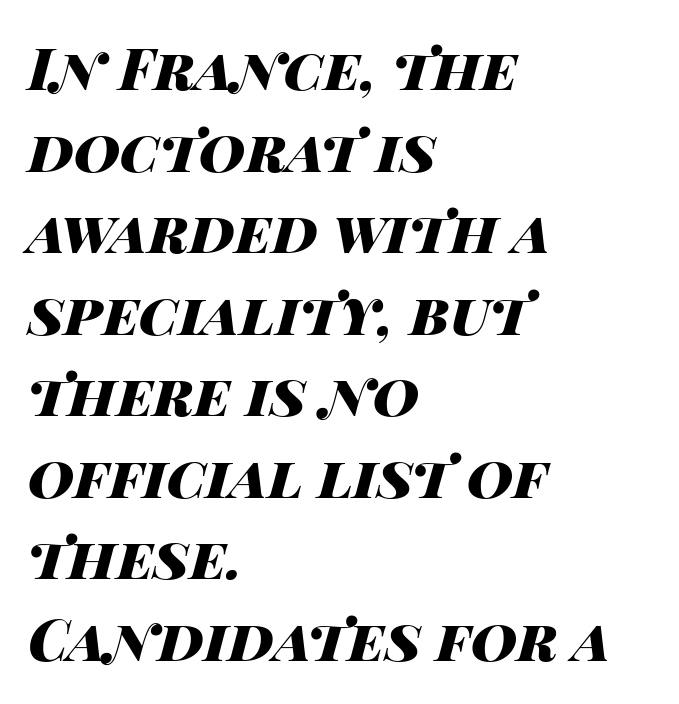
{"italic": "yes", "lean": "right", "slant_degrees": 14, "bold": "yes", "weight": "heavy", "width": "wide", "stroke_contrast": "high", "x_height": "large", "monospaced": "no", "underline": "no", "align": "left", "line_spacing": "normal", "line_spacing_ratio": 1.43, "letter_spacing": "normal", "letter_spacing_em": 0.0, "glyph_px": 57}
